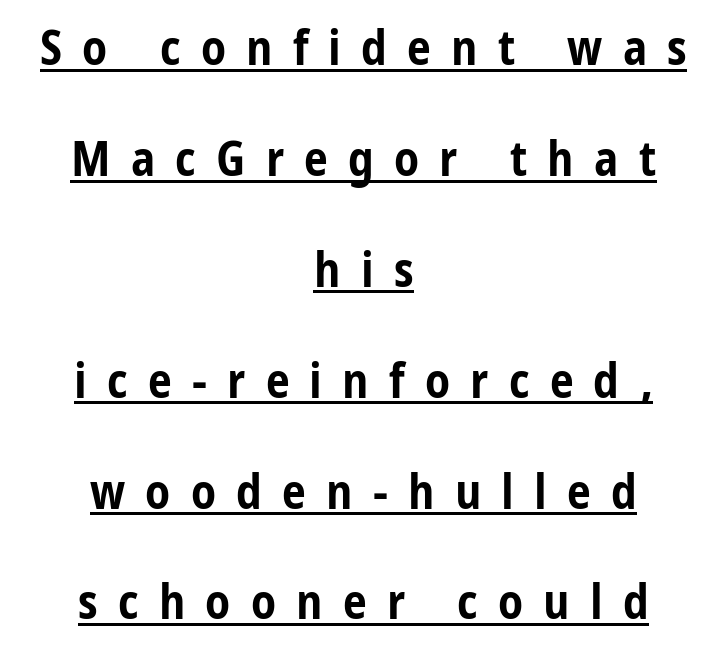
{"serif": "no", "italic": "no", "bold": "yes", "weight": "bold", "width": "condensed", "stroke_contrast": "low", "x_height": "medium", "monospaced": "no", "underline": "yes", "align": "center", "line_spacing": "loose", "line_spacing_ratio": 2.31, "letter_spacing": "wide", "letter_spacing_em": 0.42, "glyph_px": 48}
